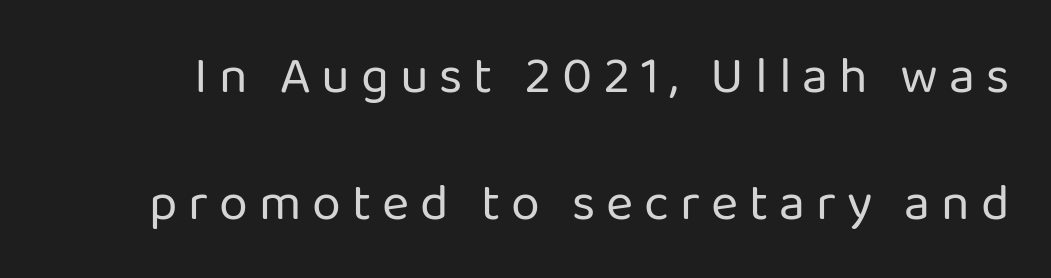
{"serif": "no", "italic": "no", "bold": "no", "weight": "regular", "width": "normal", "stroke_contrast": "low", "x_height": "medium", "monospaced": "no", "underline": "no", "line_spacing": "loose", "line_spacing_ratio": 2.45, "letter_spacing": "wide", "letter_spacing_em": 0.21, "glyph_px": 52}
